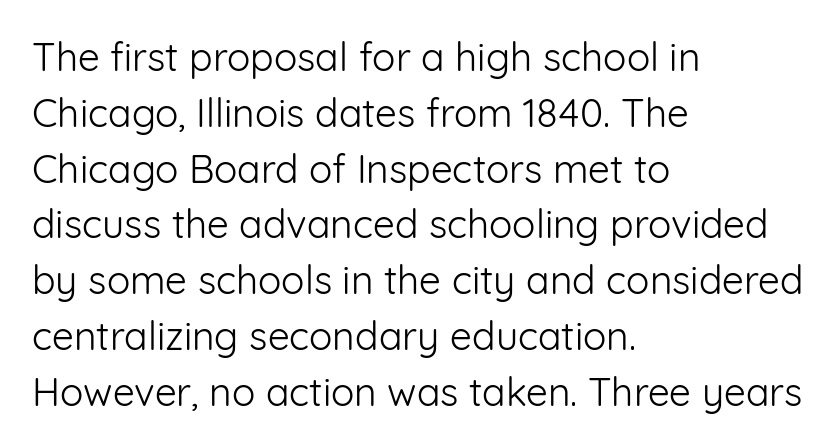
Q: Is the text bold? A: No.
Q: Is the text italic (slanted)? A: No, it is upright.
Q: Is the typeface a serif or a sans-serif typeface? A: Sans-serif.
Q: Is the text underlined? A: No.
Q: How is the paragraph aligned? A: Left-aligned.
Q: Is the spacing between letters normal or unusually wide? A: Normal.
Q: Is the spacing between lines tight, normal or loose? A: Normal.
Q: Width (condensed, normal, or wide)? A: Normal.
Q: Stroke contrast? A: Low.
Q: x-height? A: Medium.
Q: Monospaced? A: No.
